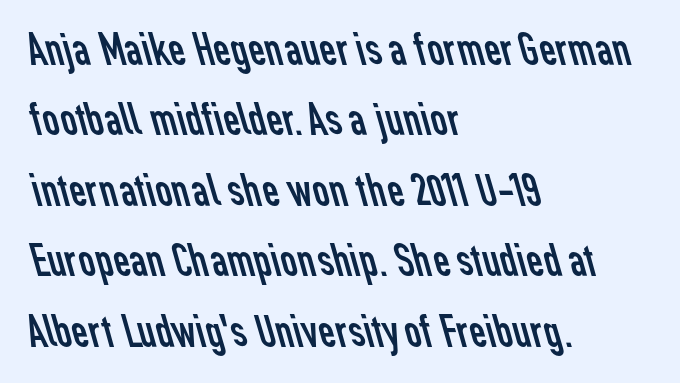
Each new line begins a customary step beneath the previous one. Each letter keeps its own natural width here, so spacing adapts to shape. The passage is arranged the way most books set body copy — flush left. This rendering features lettering with no underline. I'd call this a sans setting — the letters go barefoot. The face looks like a standard text weight, possibly lighter.
